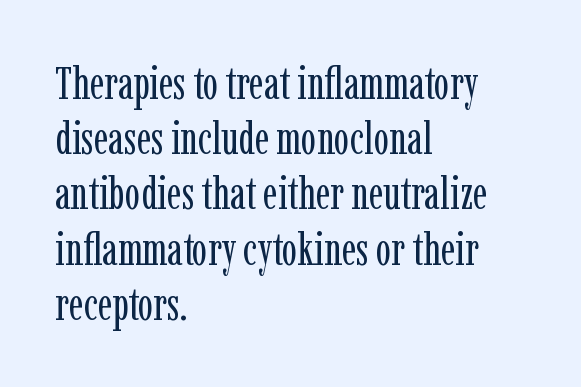
Type without underlining. Character widths vary here, with narrow letters taking less room than wide ones. In terms of letterspacing, this is plain default setting. A quiet, ordinary-to-light weight characterises the typeface.
